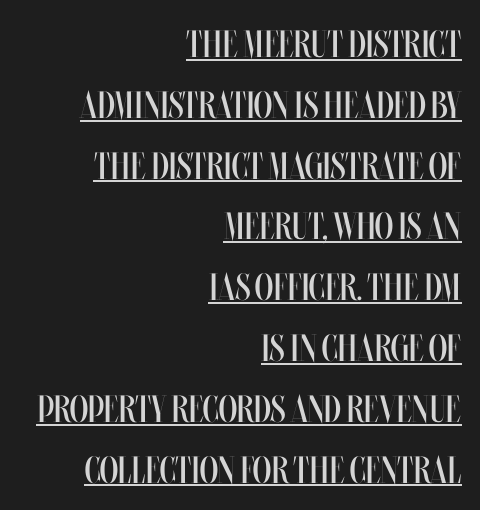
The image shows 38 px regular-weight, condensed type, upright; set right-aligned, normal line spacing (1.6x), normal letter spacing, underlined; medium stroke contrast and a large x-height.
